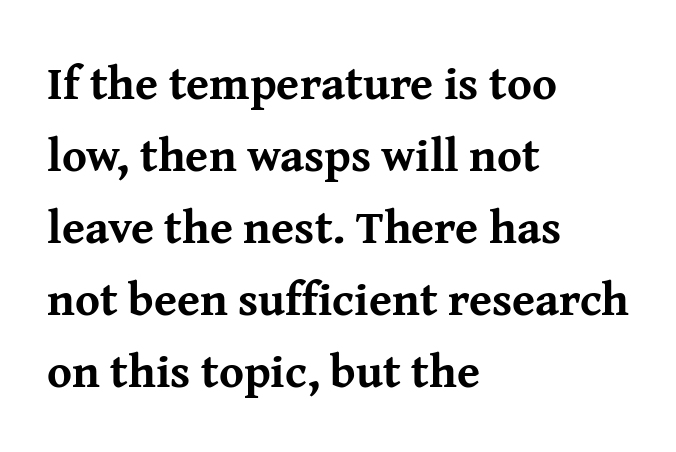
{"serif": "yes", "italic": "no", "bold": "yes", "weight": "bold", "width": "normal", "stroke_contrast": "medium", "x_height": "medium", "monospaced": "no", "underline": "no", "align": "left", "line_spacing": "normal", "line_spacing_ratio": 1.53, "letter_spacing": "normal", "letter_spacing_em": 0.0, "glyph_px": 47}
